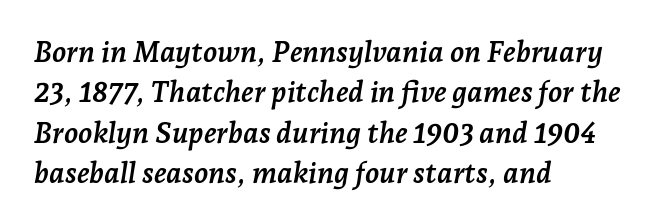
The image shows 29 px semibold serif type, italic (leaning right); set left-aligned, normal line spacing (1.39x), normal letter spacing, not underlined; low stroke contrast and a medium x-height.
